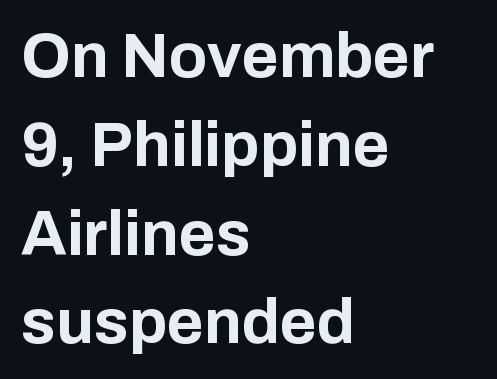
If you drew a line through each stem, it would be perfectly vertical. Layout note: lines flush left. Look at the tracking — it's just the regular setting, nothing added. Here the designer chose a conventional face with non-uniform glyph widths.
